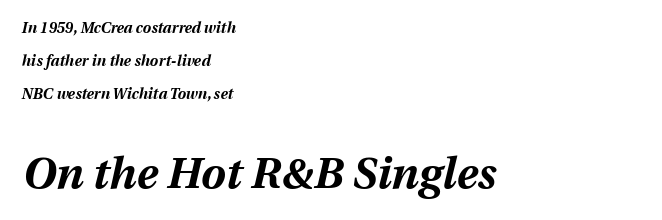
Descender tails drop into unmarked territory. The designer gave the closing block more size than the opening block. Words appear dense and cohesive because spacing is normal. Do the characters align in a grid? No, the font is proportional. This block would shrink considerably if given ordinary leading; it's expanded now.
